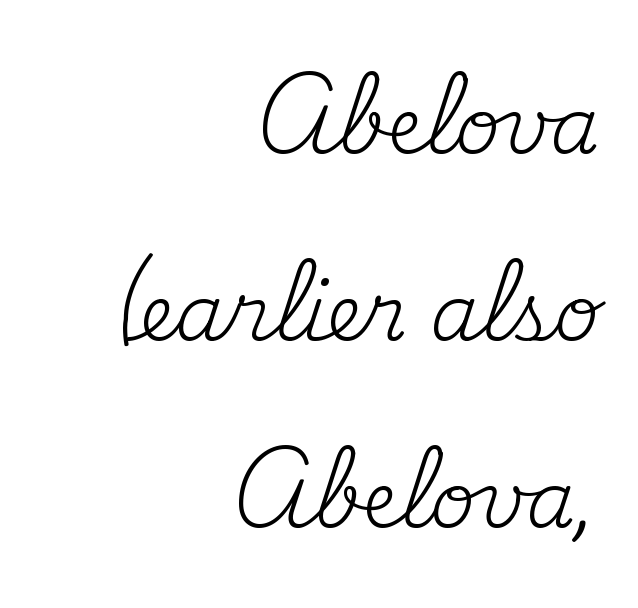
The image shows 78 px regular-weight serif type; set right-aligned, loose line spacing (2.4x), normal letter spacing, not underlined; medium stroke contrast and a small x-height.
